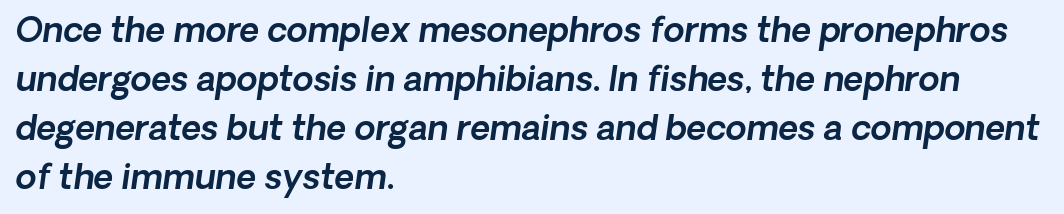
{"serif": "no", "width": "normal", "x_height": "medium", "monospaced": "no", "underline": "no", "align": "left", "line_spacing": "normal", "line_spacing_ratio": 1.44, "letter_spacing": "normal", "letter_spacing_em": 0.0, "glyph_px": 34}
